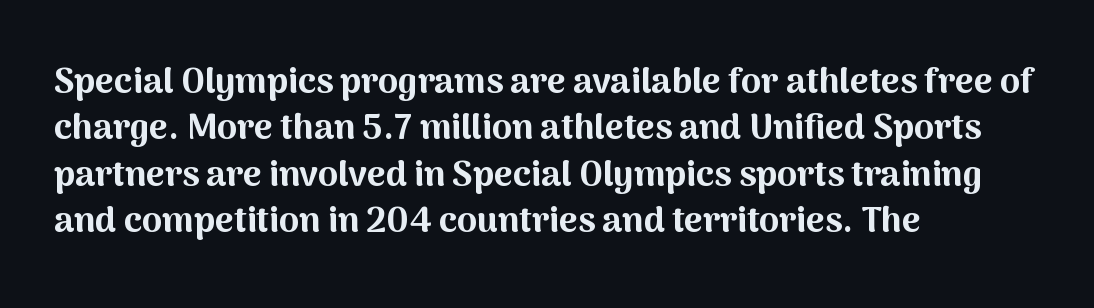
The image shows 36 px bold sans-serif type, upright; set left-aligned, normal line spacing (1.29x), normal letter spacing, not underlined; medium stroke contrast and a medium x-height.
